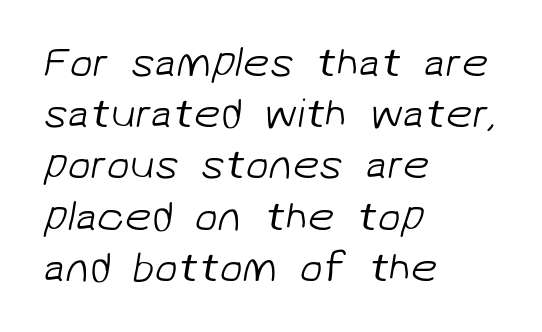
{"serif": "no", "bold": "no", "weight": "light", "width": "normal", "stroke_contrast": "low", "x_height": "medium", "monospaced": "no", "underline": "no", "align": "left", "line_spacing_ratio": 1.22, "letter_spacing": "normal", "letter_spacing_em": 0.0, "glyph_px": 42}
